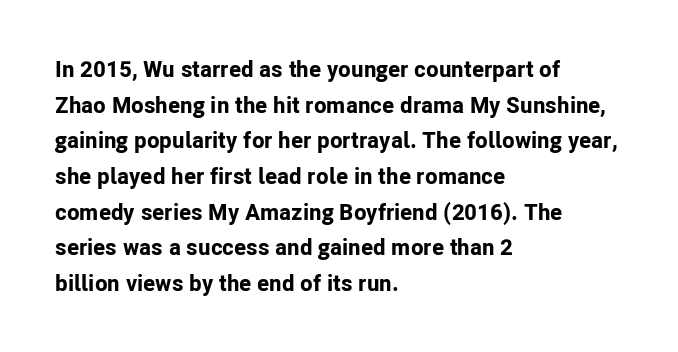
Q: Is the text bold? A: Yes.
Q: Is the text italic (slanted)? A: No, it is upright.
Q: Is the text underlined? A: No.
Q: How is the paragraph aligned? A: Left-aligned.
Q: Is the spacing between letters normal or unusually wide? A: Normal.
Q: Is the spacing between lines tight, normal or loose? A: Normal.
